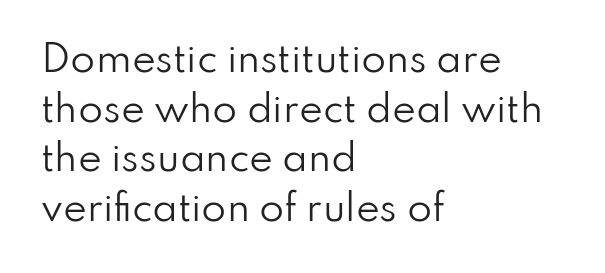
A typesetter would mark this as roman, not italic. Horizontally, the lines are justified to the leading edge only. Nothing heavy about these letters — not bold at all. A typesetter would call this leading conventional body-copy spacing. A bare baseline throughout the passage. The passage shown is typed in a proportional face where columns would drift.
